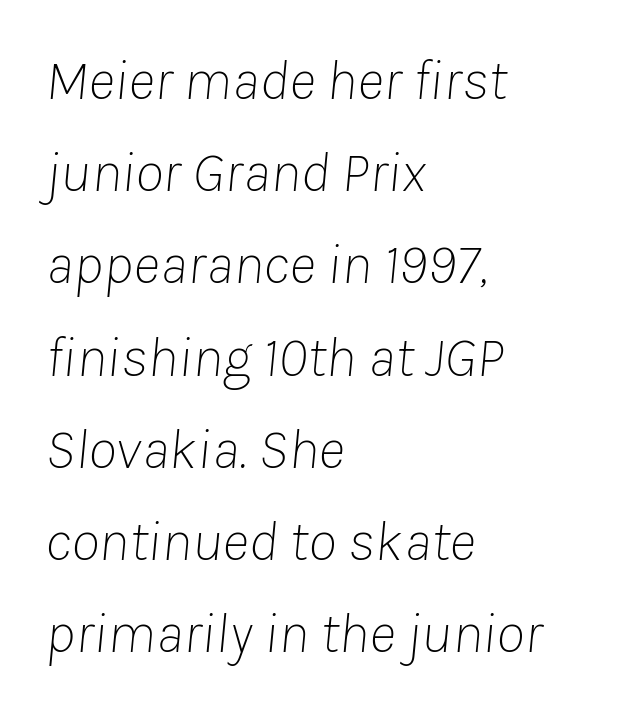
The image shows 58 px thin type, italic (leaning right); set left-aligned, normal line spacing (1.59x), normal letter spacing, not underlined; low stroke contrast and a medium x-height.
